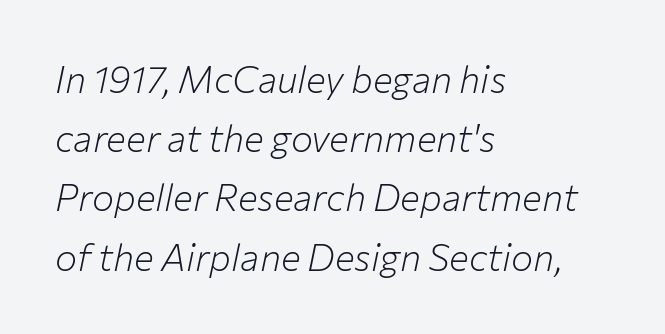
The typeface has the unassuming heft of standard copy or less. Underlining? Definitely not there. The axis of the letterforms is tilted away from vertical. Words appear dense and cohesive because spacing is normal.
